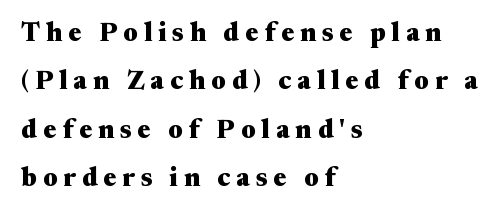
Q: Is the text bold? A: Yes.
Q: Is the text italic (slanted)? A: No, it is upright.
Q: Is the text underlined? A: No.
Q: How is the paragraph aligned? A: Left-aligned.
Q: Is the spacing between letters normal or unusually wide? A: Unusually wide.
